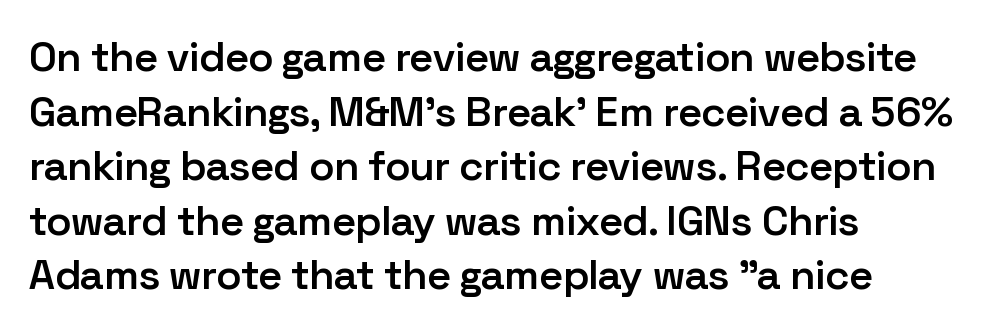
The image shows 42 px semibold sans-serif type, upright; set left-aligned, normal line spacing (1.3x), normal letter spacing, not underlined; low stroke contrast and a medium x-height.
